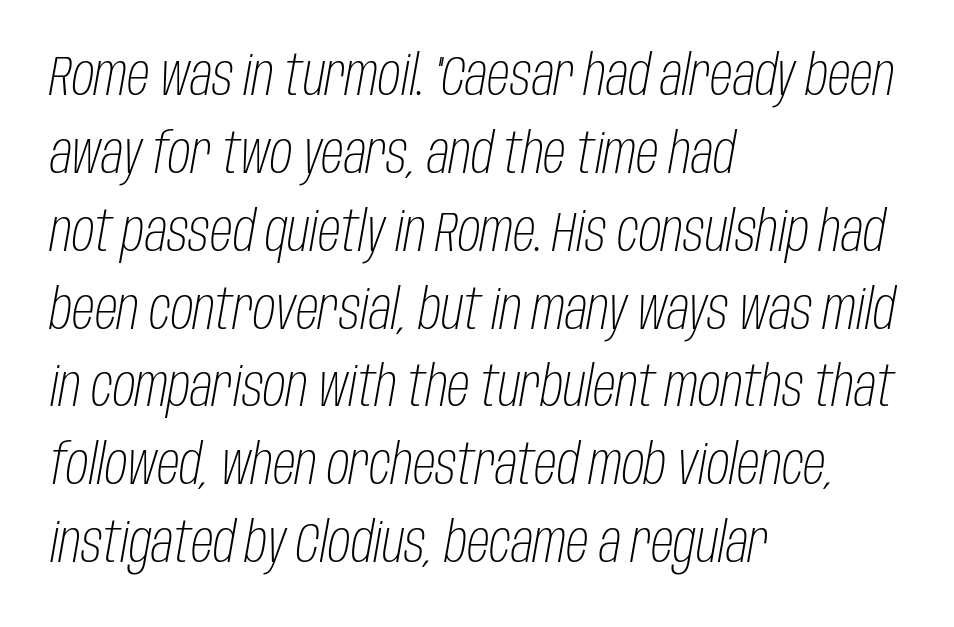
{"italic": "yes", "lean": "right", "slant_degrees": 10, "bold": "no", "weight": "light", "width": "condensed", "stroke_contrast": "low", "x_height": "large", "monospaced": "no", "underline": "no", "align": "left", "line_spacing": "normal", "line_spacing_ratio": 1.39, "letter_spacing": "normal", "letter_spacing_em": 0.0, "glyph_px": 56}
